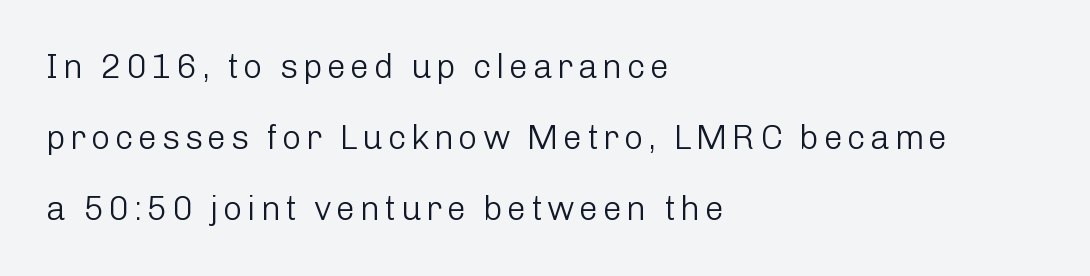
Q: Is the text bold? A: No.
Q: Is the text italic (slanted)? A: No, it is upright.
Q: Is the typeface a serif or a sans-serif typeface? A: Sans-serif.
Q: Is the text underlined? A: No.
Q: How is the paragraph aligned? A: Left-aligned.
Q: Is the spacing between lines tight, normal or loose? A: Loose.
Q: Width (condensed, normal, or wide)? A: Normal.
Q: Stroke contrast? A: Low.
Q: x-height? A: Medium.
Q: Monospaced? A: No.
